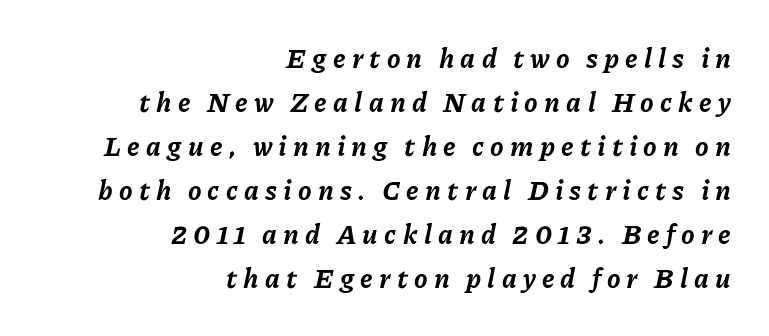
The image shows 27 px bold type, italic (leaning right); set right-aligned, normal line spacing (1.63x), unusually wide letter spacing (+0.23 em), not underlined.
